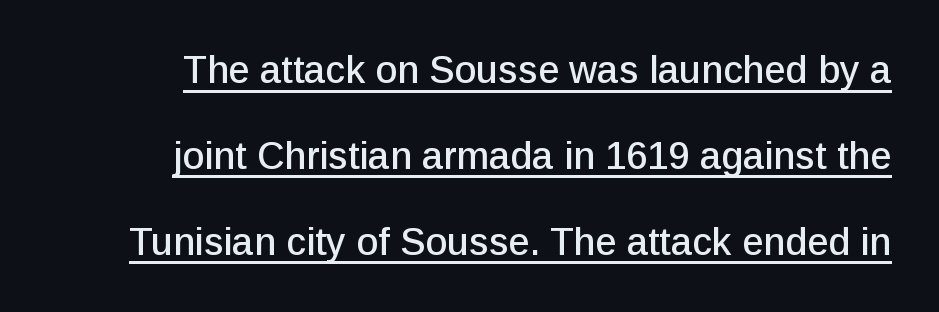
Q: Is the text italic (slanted)? A: No, it is upright.
Q: Is the typeface a serif or a sans-serif typeface? A: Sans-serif.
Q: Is the text underlined? A: Yes.
Q: Is the spacing between letters normal or unusually wide? A: Normal.
Q: Is the spacing between lines tight, normal or loose? A: Loose.
Q: Width (condensed, normal, or wide)? A: Normal.
Q: Stroke contrast? A: Low.
Q: x-height? A: Medium.
Q: Monospaced? A: No.
